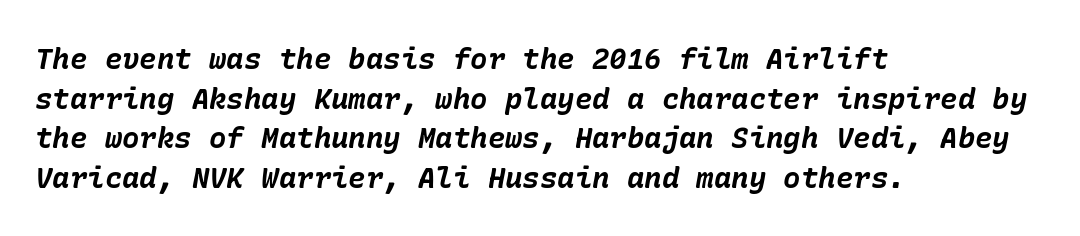
{"italic": "yes", "lean": "right", "slant_degrees": 10, "bold": "yes", "weight": "bold", "width": "normal", "stroke_contrast": "low", "x_height": "medium", "underline": "no", "align": "left", "line_spacing": "normal", "line_spacing_ratio": 1.37, "letter_spacing": "normal", "letter_spacing_em": 0.0, "glyph_px": 29}
